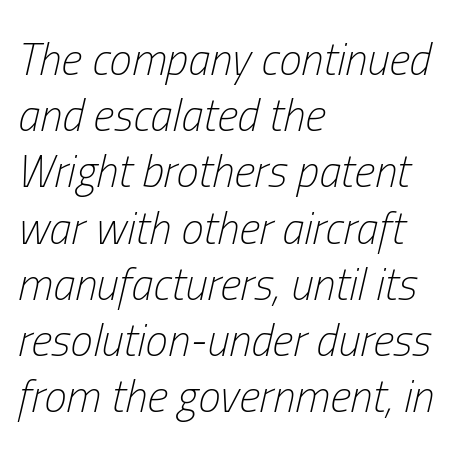
{"italic": "yes", "lean": "right", "slant_degrees": 13, "bold": "no", "weight": "light", "width": "condensed", "stroke_contrast": "low", "x_height": "medium", "monospaced": "no", "underline": "no", "align": "left", "line_spacing": "normal", "line_spacing_ratio": 1.25, "letter_spacing": "normal", "letter_spacing_em": 0.0, "glyph_px": 45}
